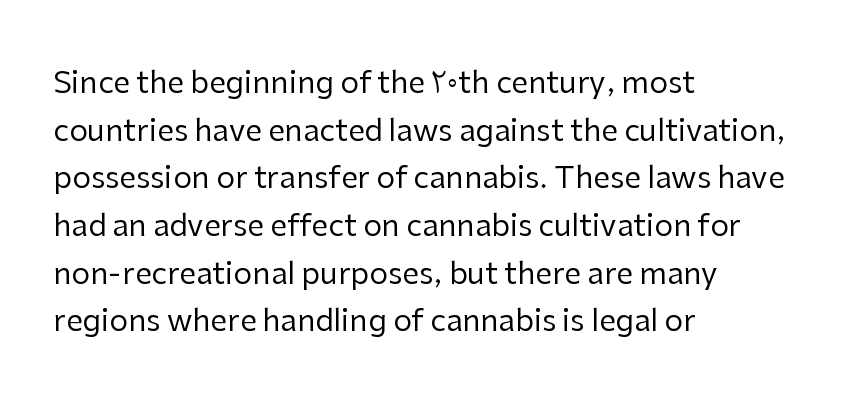
Q: Is the text bold? A: No.
Q: Is the text italic (slanted)? A: No, it is upright.
Q: Is the typeface a serif or a sans-serif typeface? A: Sans-serif.
Q: Is the text underlined? A: No.
Q: How is the paragraph aligned? A: Left-aligned.
Q: Is the spacing between letters normal or unusually wide? A: Normal.
Q: Is the spacing between lines tight, normal or loose? A: Normal.
Q: Width (condensed, normal, or wide)? A: Normal.
Q: Stroke contrast? A: Low.
Q: x-height? A: Medium.
Q: Monospaced? A: No.
